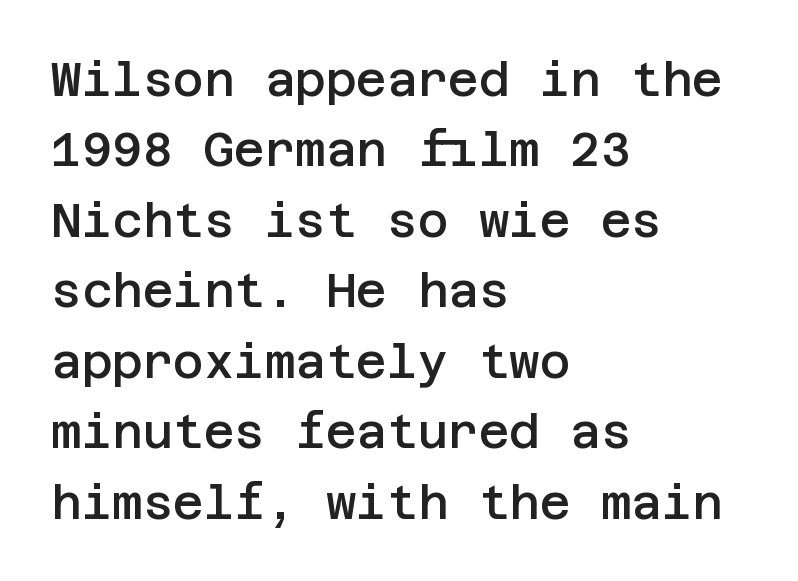
The image shows 47 px semibold sans-serif type, upright; set left-aligned, normal line spacing (1.5x), normal letter spacing, not underlined; low stroke contrast and a large x-height.
